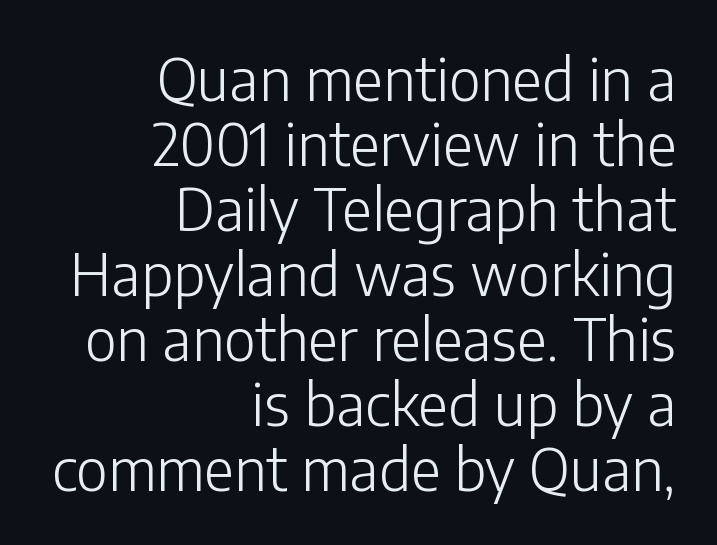
The characters display no serif detailing; their extremities are plain. Summary of vertical rhythm: compact, with narrow interline spacing. Looks like regular typesetting: each glyph gets only the width it needs. Compared with a typical body face, this is equally light or lighter still.
